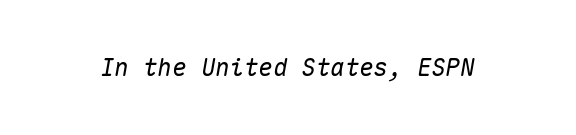
Q: Is the text italic (slanted)? A: Yes, it leans right by about 10 degrees.
Q: Is the text underlined? A: No.
Q: Is the spacing between letters normal or unusually wide? A: Normal.
